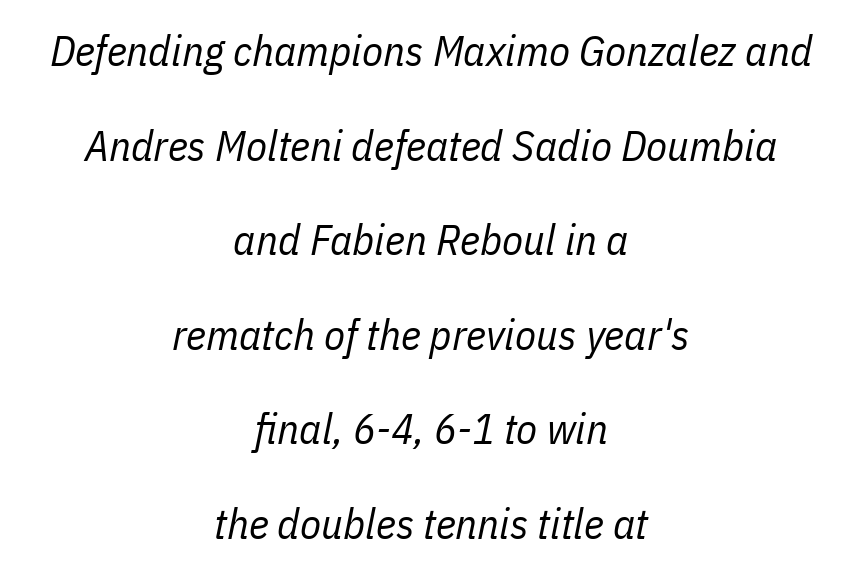
The gap between lines stays unmarked. Bold? No — there's no thickening of the strokes. Between one letter and the next there's only the usual sliver of space. Posture: slanted. Visually the block forms a symmetrical silhouette, jagged on both flanks.
